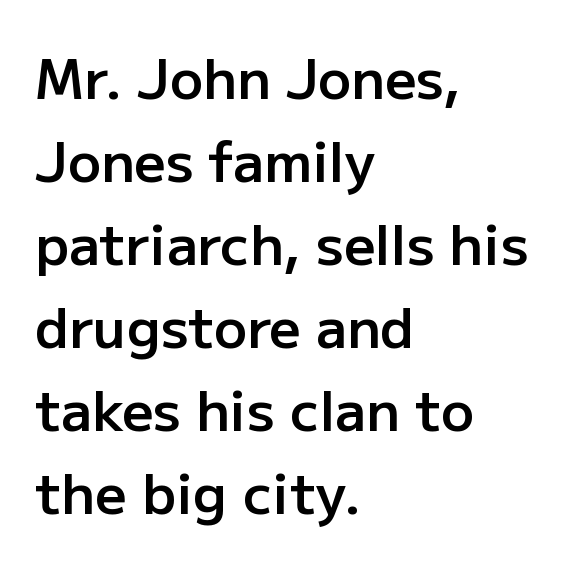
Q: Is the text bold? A: Semi-bold.
Q: Is the text italic (slanted)? A: No, it is upright.
Q: Is the typeface a serif or a sans-serif typeface? A: Sans-serif.
Q: Is the text underlined? A: No.
Q: How is the paragraph aligned? A: Left-aligned.
Q: Is the spacing between letters normal or unusually wide? A: Normal.
Q: Is the spacing between lines tight, normal or loose? A: Normal.
Q: Width (condensed, normal, or wide)? A: Normal.
Q: Stroke contrast? A: Low.
Q: x-height? A: Medium.
Q: Monospaced? A: No.
